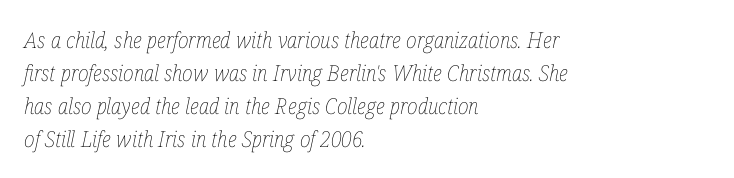
Any mark beneath the type? The region is blank. Italic? Definitely — the glyphs are oblique. Ink coverage per letter is moderate at most. The rendering uses a moderate line-height, typical for paragraphs. Where is the straight margin? On the left. The rendering keeps characters at their native spacing.
